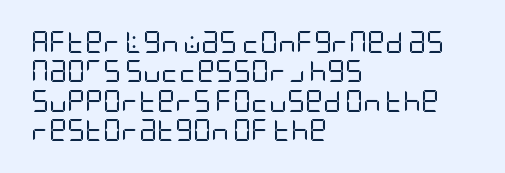
Bare-footed words on every line. Every stem runs plumb, perpendicular to the baseline. The typesetting does not lean heavy: it is not bold. Tracking value appears to be zero — textbook default spacing. The vertical gap from one line to the next is medium.
